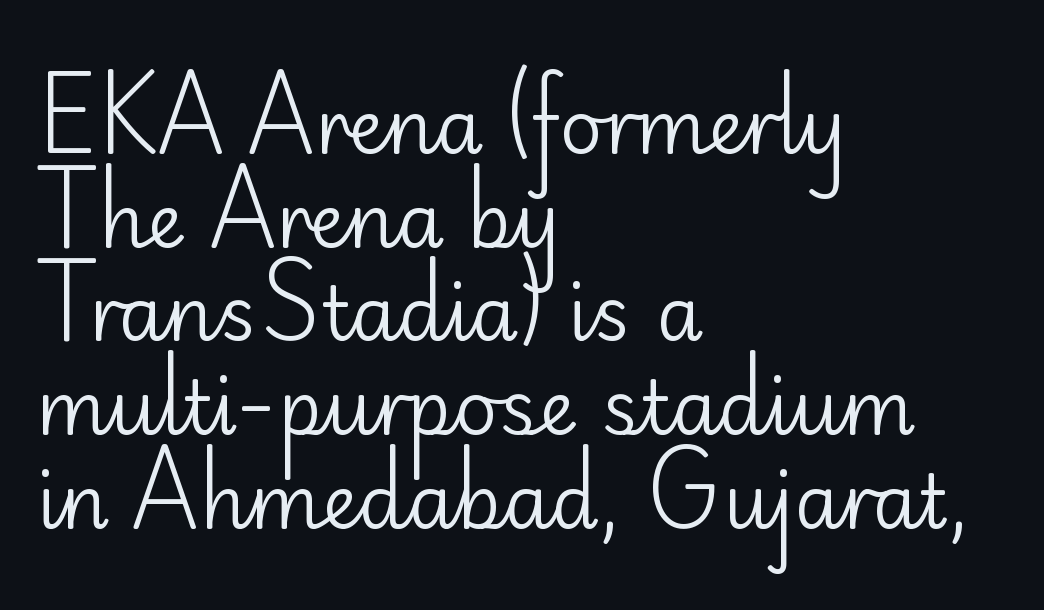
The image shows 75 px regular-weight sans-serif type, upright; set left-aligned, normal line spacing (1.25x), normal letter spacing, not underlined; low stroke contrast and a small x-height.
